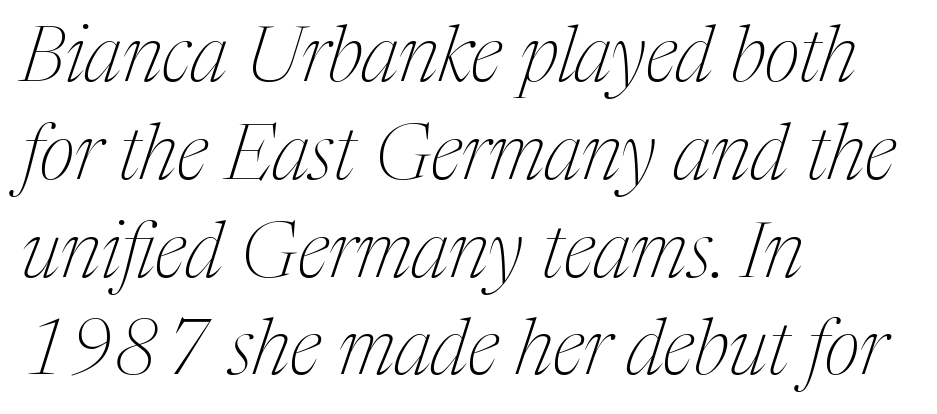
The image shows 77 px thin, condensed serif type, italic (leaning right); set left-aligned, normal line spacing (1.27x), normal letter spacing, not underlined; medium stroke contrast and a medium x-height.
